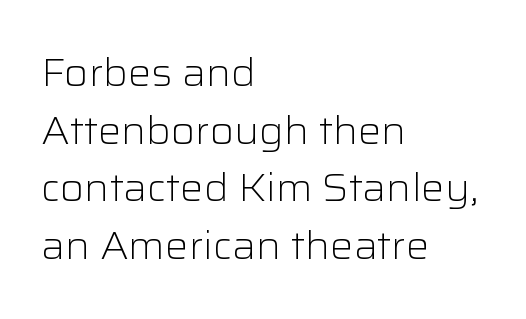
Q: Is the text bold? A: No.
Q: Is the text italic (slanted)? A: No, it is upright.
Q: Is the typeface a serif or a sans-serif typeface? A: Sans-serif.
Q: Is the text underlined? A: No.
Q: How is the paragraph aligned? A: Left-aligned.
Q: Is the spacing between letters normal or unusually wide? A: Normal.
Q: Is the spacing between lines tight, normal or loose? A: Normal.
Q: Width (condensed, normal, or wide)? A: Normal.
Q: Stroke contrast? A: Low.
Q: x-height? A: Medium.
Q: Monospaced? A: No.
